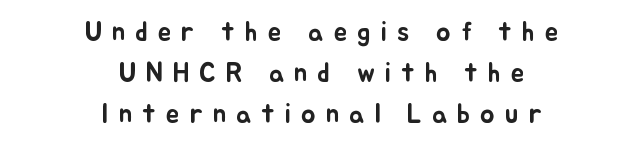
Q: Is the text italic (slanted)? A: No, it is upright.
Q: Is the text underlined? A: No.
Q: How is the paragraph aligned? A: Centered.
Q: Is the spacing between letters normal or unusually wide? A: Unusually wide.
Q: Is the spacing between lines tight, normal or loose? A: Normal.
